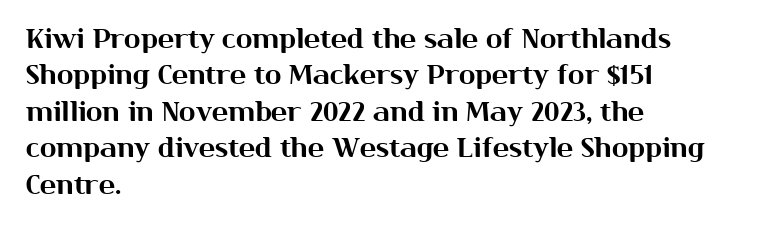
Tracking value appears to be zero — textbook default spacing. The type sits square on the baseline with zero lean. A clean baseline with only descenders dipping below it. Is the block centered? No — it sits flush against the left margin. Notice how descenders clear the ascenders below comfortably — that's standard leading.
